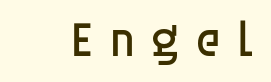
Q: Is the text bold? A: No.
Q: Is the text italic (slanted)? A: No, it is upright.
Q: Is the typeface a serif or a sans-serif typeface? A: Sans-serif.
Q: Is the text underlined? A: No.
Q: Is the spacing between letters normal or unusually wide? A: Unusually wide.
Q: Width (condensed, normal, or wide)? A: Normal.
Q: Stroke contrast? A: Low.
Q: x-height? A: Large.
Q: Monospaced? A: No.
